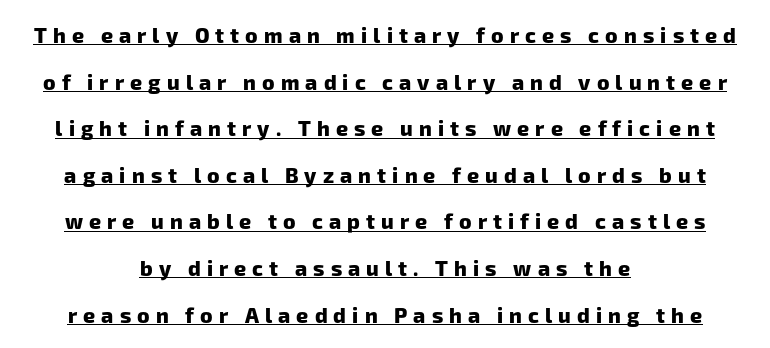
Q: Is the text bold? A: Yes.
Q: Is the text underlined? A: Yes.
Q: How is the paragraph aligned? A: Centered.
Q: Is the spacing between letters normal or unusually wide? A: Unusually wide.
Q: Is the spacing between lines tight, normal or loose? A: Loose.
